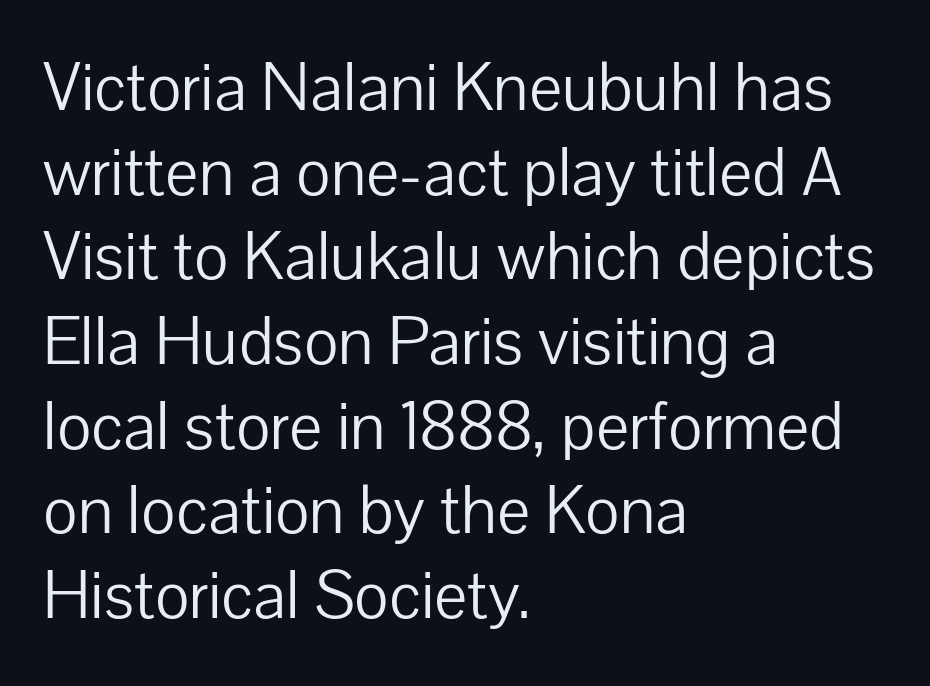
If you drew a ruler down the left edge, every line would touch it. The strokes carry an ordinary text weight at most. When letters stand straight like this, we call the style roman or upright. Note the varied advance widths — an 'i' is clearly narrower than an 'm'. Glyph-to-glyph distance matches everyday printed text. Nothing sits at the stroke ends, so this counts as sans-serif.
